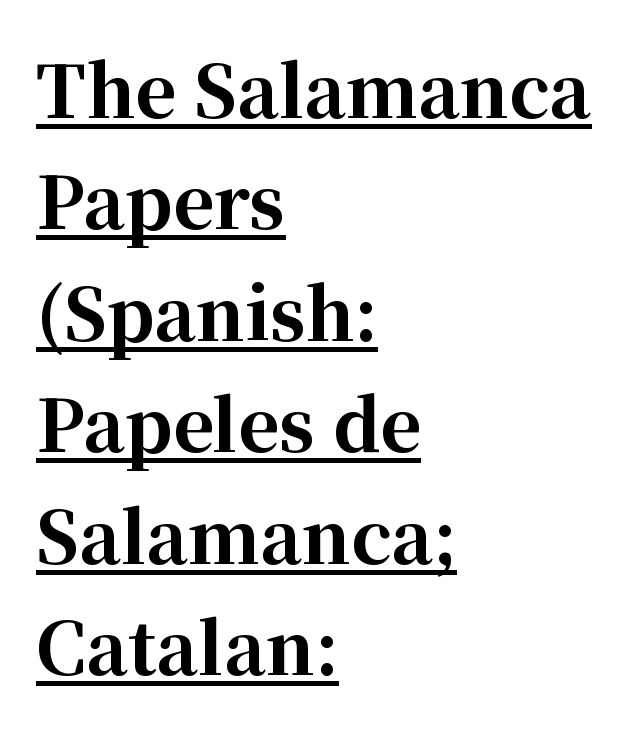
The image shows 71 px bold serif type, upright; set left-aligned, normal line spacing (1.57x), normal letter spacing, underlined; high stroke contrast and a medium x-height.
